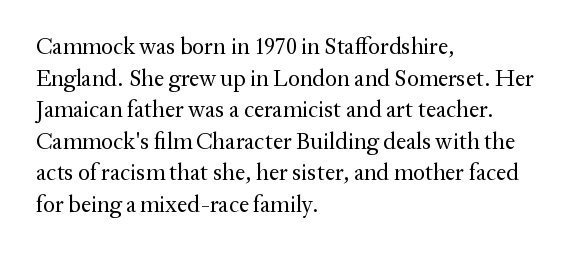
The strokes are not fattened; the text isn't bold. Beneath every word, the page is bare. Every row of glyphs begins at an identical x-position on the left. In terms of posture, this sample is upright.
